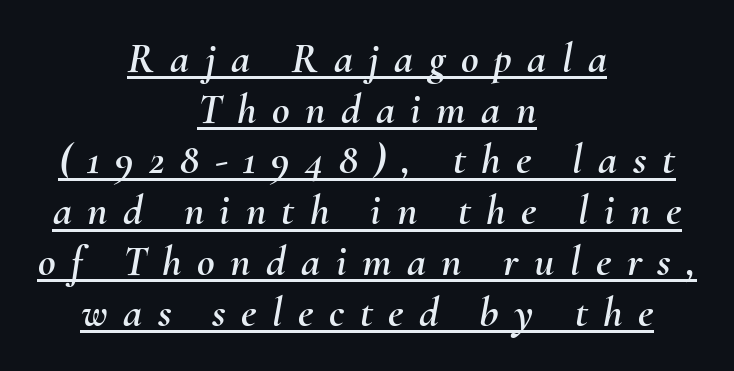
The image shows 43 px text type, italic (leaning right); set centered, line spacing 1.18x, unusually wide letter spacing (+0.36 em), underlined; medium stroke contrast and a small x-height.
